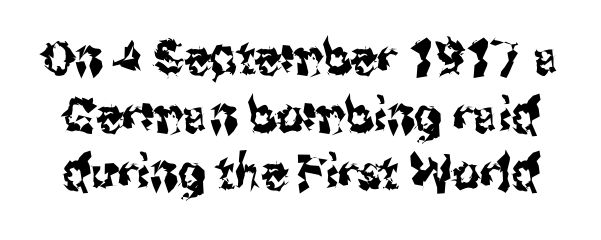
{"serif": "no", "italic": "no", "width": "condensed", "stroke_contrast": "medium", "x_height": "medium", "monospaced": "no", "underline": "no", "line_spacing_ratio": 1.2, "letter_spacing": "normal", "letter_spacing_em": 0.0, "glyph_px": 48}
